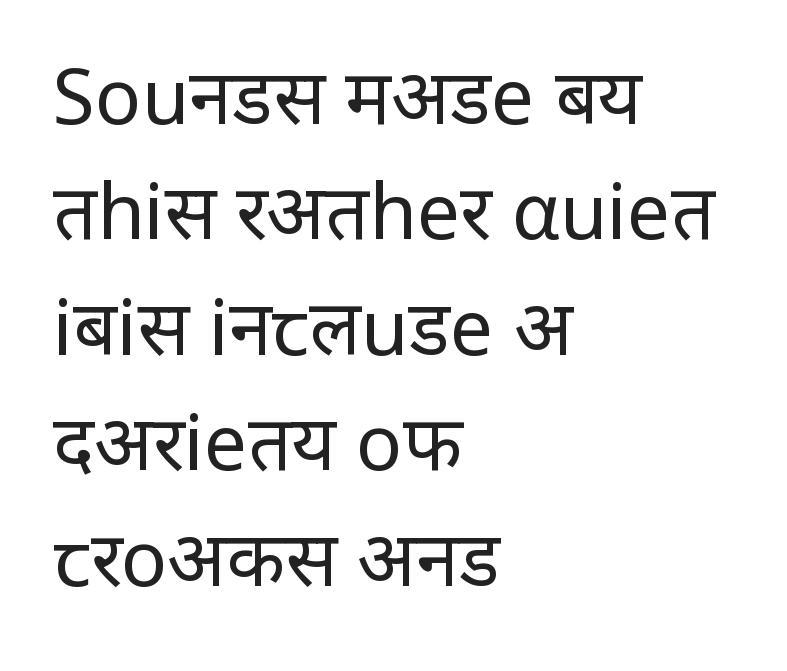
The image shows 77 px regular-weight, condensed sans-serif type, upright; set left-aligned, normal line spacing (1.5x), normal letter spacing, not underlined; low stroke contrast and a large x-height.
